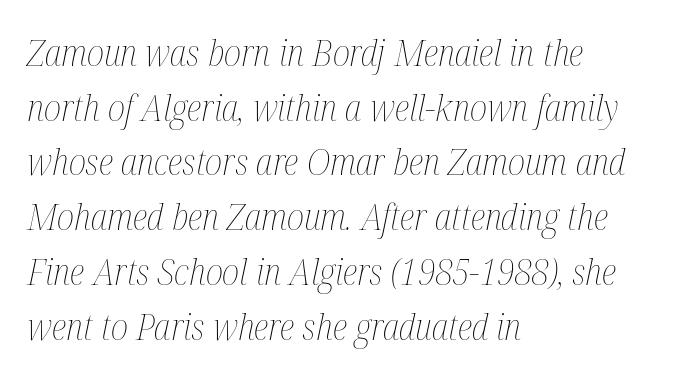
{"italic": "yes", "lean": "right", "slant_degrees": 12, "bold": "no", "weight": "thin", "width": "condensed", "stroke_contrast": "medium", "x_height": "medium", "monospaced": "no", "underline": "no", "align": "left", "line_spacing": "normal", "line_spacing_ratio": 1.52, "letter_spacing": "normal", "letter_spacing_em": 0.0, "glyph_px": 36}
